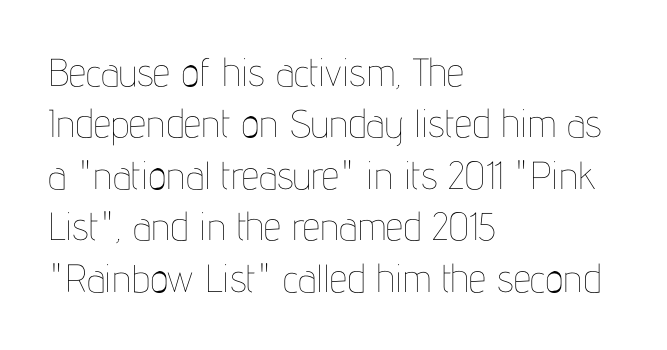
The image shows 39 px thin, condensed type, upright; set left-aligned, normal line spacing (1.32x), normal letter spacing, not underlined; low stroke contrast and a medium x-height.
